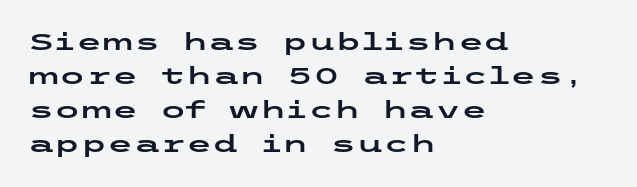
Q: Is the text italic (slanted)? A: No, it is upright.
Q: Is the text underlined? A: No.
Q: How is the paragraph aligned? A: Left-aligned.
Q: Is the spacing between letters normal or unusually wide? A: Normal.
Q: Is the spacing between lines tight, normal or loose? A: Normal.
